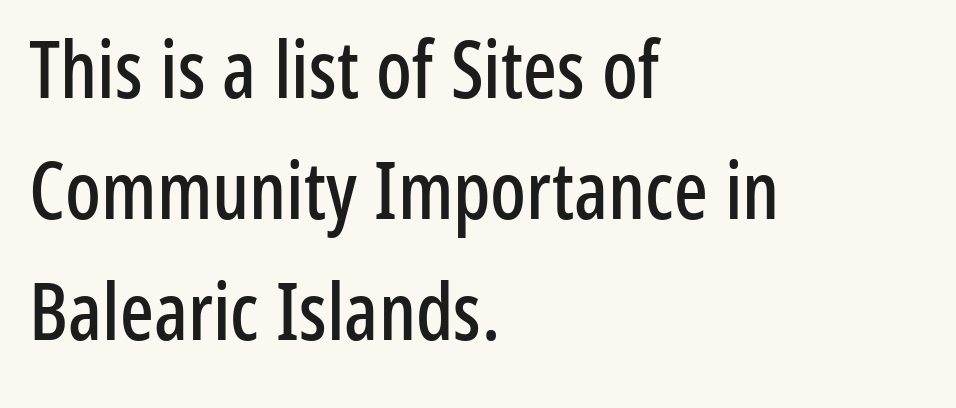
Do the characters align in a grid? No, the font is proportional. Unlike a traditional serif, this face leaves its strokes unadorned. A typesetter would call this leading conventional body-copy spacing. What stands out about the letter spacing? Nothing — it is the standard amount. No word sits above an underline. In CSS terms this would be text-align: left.
